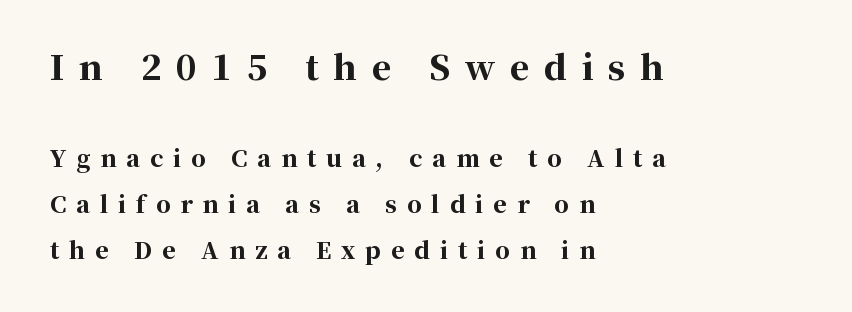
{"serif": "yes", "italic": "no", "bold": "yes", "weight": "bold", "width": "normal", "stroke_contrast": "high", "x_height": "medium", "monospaced": "no", "underline": "no", "align": "left", "line_spacing": "loose", "line_spacing_ratio": 2.01, "letter_spacing": "wide", "letter_spacing_em": 0.43, "larger_block": "first", "size_ratio": 1.48, "glyph_px": 34}
